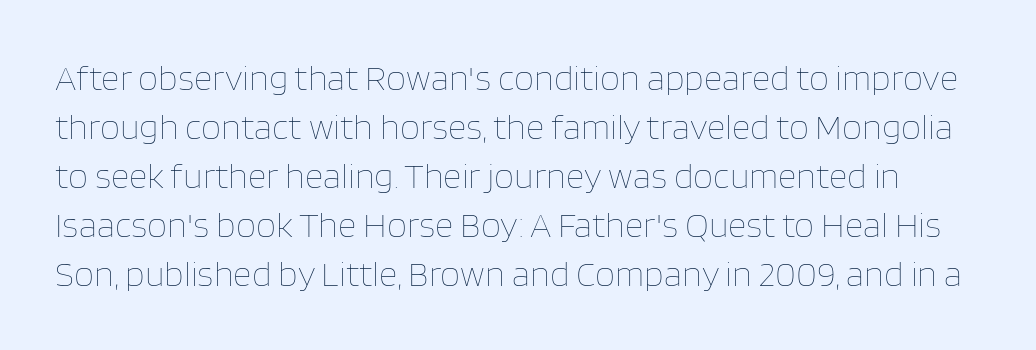
{"italic": "no", "bold": "no", "weight": "thin", "width": "normal", "stroke_contrast": "low", "x_height": "large", "monospaced": "no", "underline": "no", "line_spacing": "normal", "line_spacing_ratio": 1.36, "letter_spacing": "normal", "letter_spacing_em": 0.0, "glyph_px": 36}
